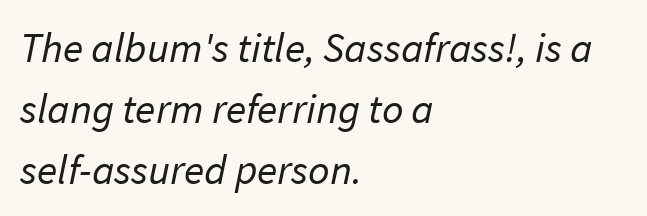
The image shows 42 px regular-weight sans-serif type; set left-aligned, normal line spacing (1.45x), normal letter spacing, not underlined; low stroke contrast and a medium x-height.
